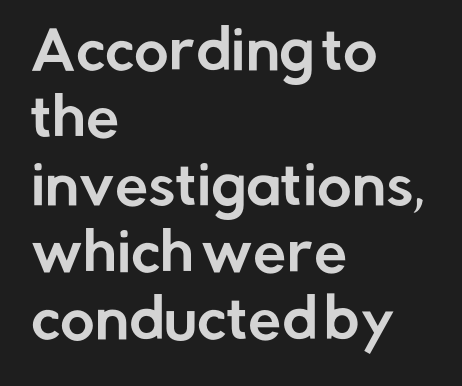
Q: Is the text italic (slanted)? A: No, it is upright.
Q: Is the typeface a serif or a sans-serif typeface? A: Sans-serif.
Q: Is the text underlined? A: No.
Q: How is the paragraph aligned? A: Left-aligned.
Q: Is the spacing between letters normal or unusually wide? A: Normal.
Q: Is the spacing between lines tight, normal or loose? A: Normal.
Q: Width (condensed, normal, or wide)? A: Normal.
Q: Stroke contrast? A: Low.
Q: x-height? A: Medium.
Q: Monospaced? A: No.
